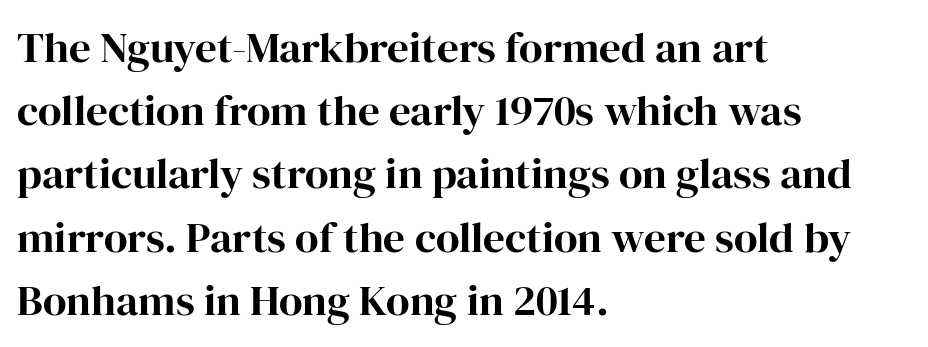
The passage shown stacks its lines at a standard gap. Caption: multi-line text, flush left, ragged right. What kind of face is this? One with serifs. Upright lettering throughout. The gap between lines stays unmarked. This sample has the flowing, uneven cadence of proportional lettering.
